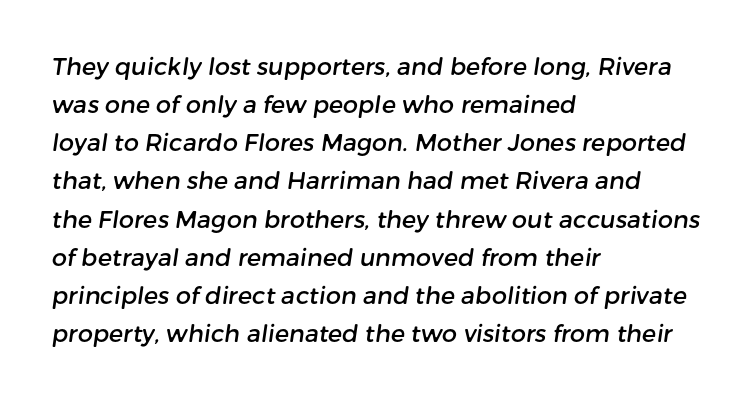
Q: Is the text underlined? A: No.
Q: How is the paragraph aligned? A: Left-aligned.
Q: Is the spacing between letters normal or unusually wide? A: Normal.
Q: Is the spacing between lines tight, normal or loose? A: Normal.
